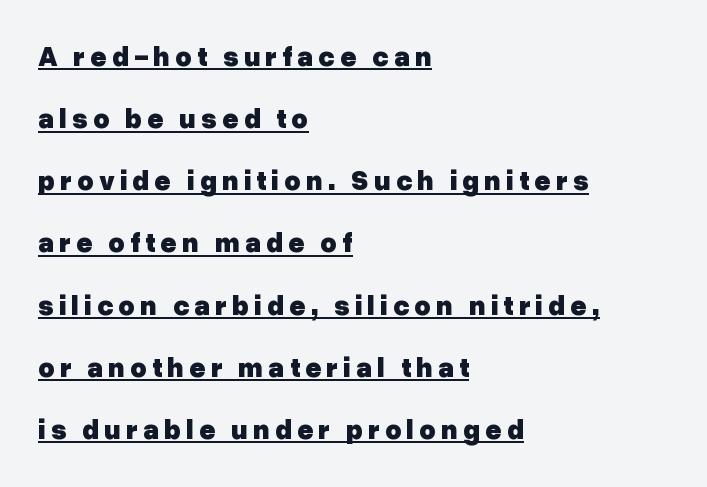
{"serif": "no", "italic": "no", "bold": "yes", "weight": "heavy", "width": "normal", "stroke_contrast": "low", "x_height": "medium", "monospaced": "no", "underline": "yes", "align": "left", "line_spacing": "loose", "line_spacing_ratio": 2.22, "glyph_px": 28}
